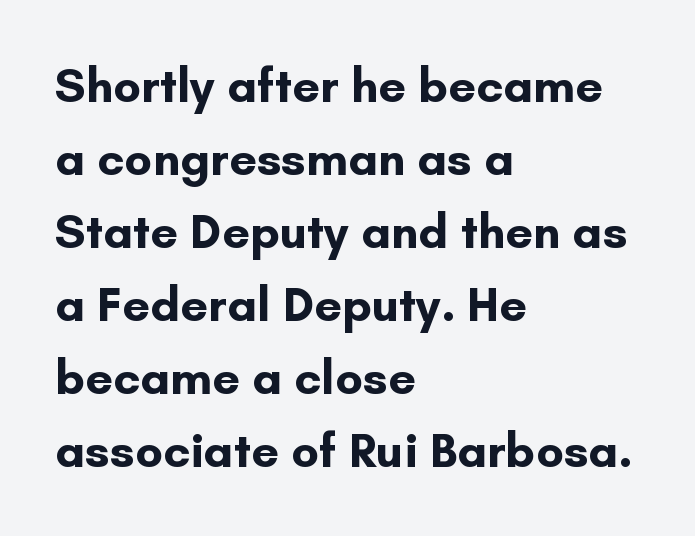
{"serif": "no", "italic": "no", "bold": "yes", "weight": "bold", "width": "normal", "stroke_contrast": "low", "x_height": "small", "monospaced": "no", "underline": "no", "align": "left", "line_spacing": "normal", "line_spacing_ratio": 1.49, "letter_spacing": "normal", "letter_spacing_em": 0.0, "glyph_px": 49}
